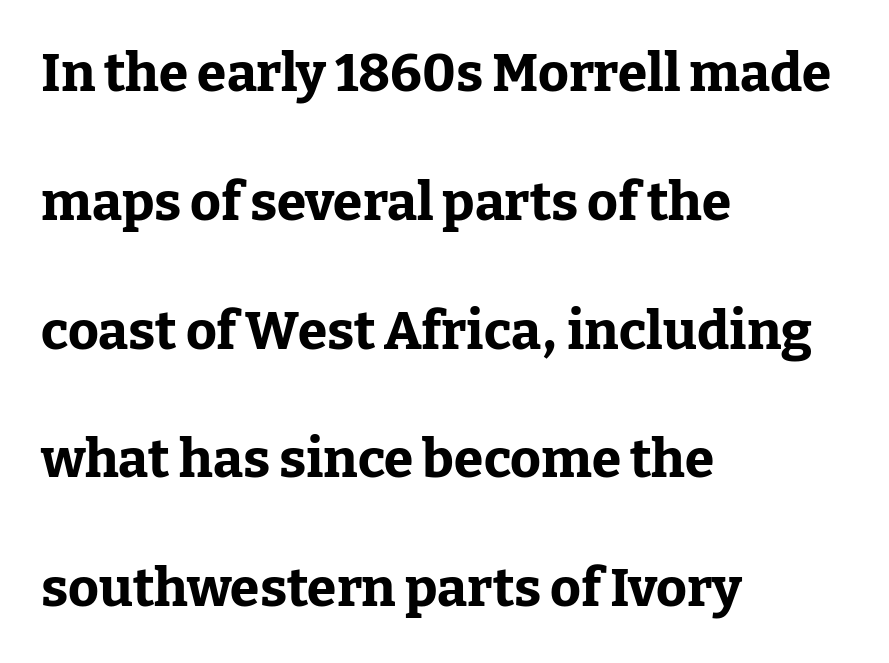
The image shows 53 px bold serif type, upright; set left-aligned, loose line spacing (2.43x), normal letter spacing, not underlined; low stroke contrast and a medium x-height.
